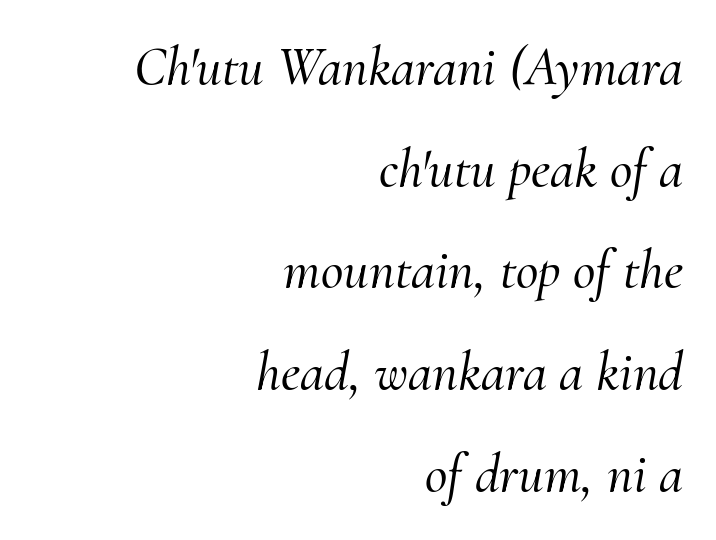
{"serif": "yes", "italic": "yes", "lean": "right", "slant_degrees": 10, "width": "normal", "stroke_contrast": "medium", "x_height": "small", "monospaced": "no", "underline": "no", "align": "right", "line_spacing_ratio": 1.85, "letter_spacing": "normal", "letter_spacing_em": 0.0, "glyph_px": 55}
